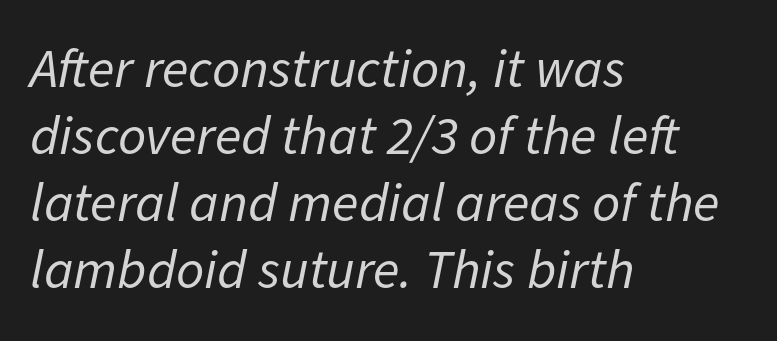
{"italic": "yes", "lean": "right", "slant_degrees": 11, "bold": "no", "weight": "regular", "width": "normal", "stroke_contrast": "low", "x_height": "medium", "monospaced": "no", "underline": "no", "align": "left", "line_spacing_ratio": 1.22, "letter_spacing": "normal", "letter_spacing_em": 0.0, "glyph_px": 55}
